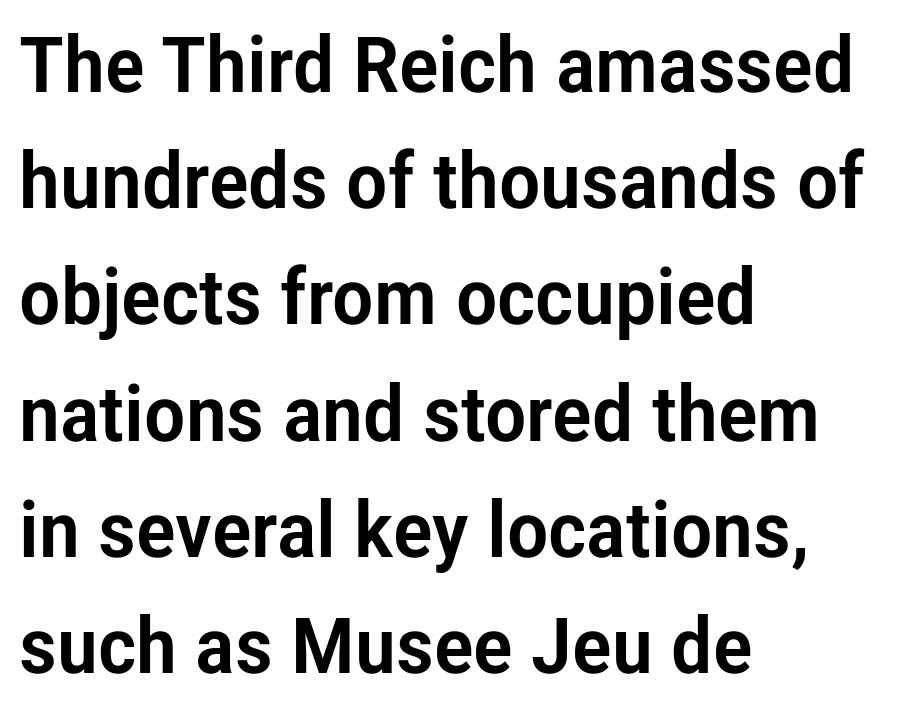
{"serif": "no", "italic": "no", "width": "condensed", "stroke_contrast": "low", "x_height": "medium", "monospaced": "no", "underline": "no", "align": "left", "line_spacing": "normal", "line_spacing_ratio": 1.49, "letter_spacing": "normal", "letter_spacing_em": 0.0, "glyph_px": 78}
